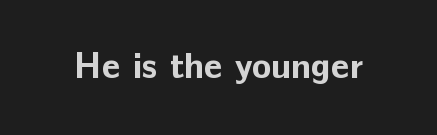
{"serif": "no", "italic": "no", "bold": "yes", "weight": "bold", "width": "normal", "stroke_contrast": "low", "x_height": "medium", "monospaced": "no", "underline": "no", "letter_spacing": "normal", "letter_spacing_em": 0.0, "glyph_px": 36}
